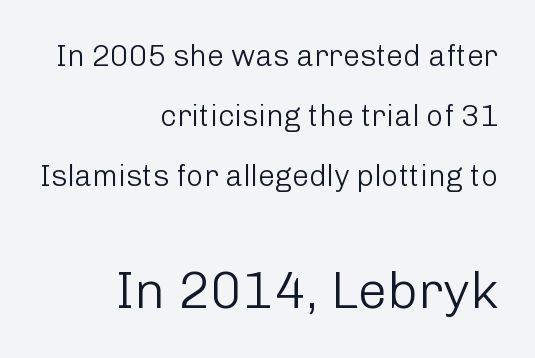
The image shows 52 px light sans-serif type, upright; set right-aligned, loose line spacing (2.0x), normal letter spacing, not underlined; the second (bottom) block is 1.73x larger; low stroke contrast and a medium x-height.
